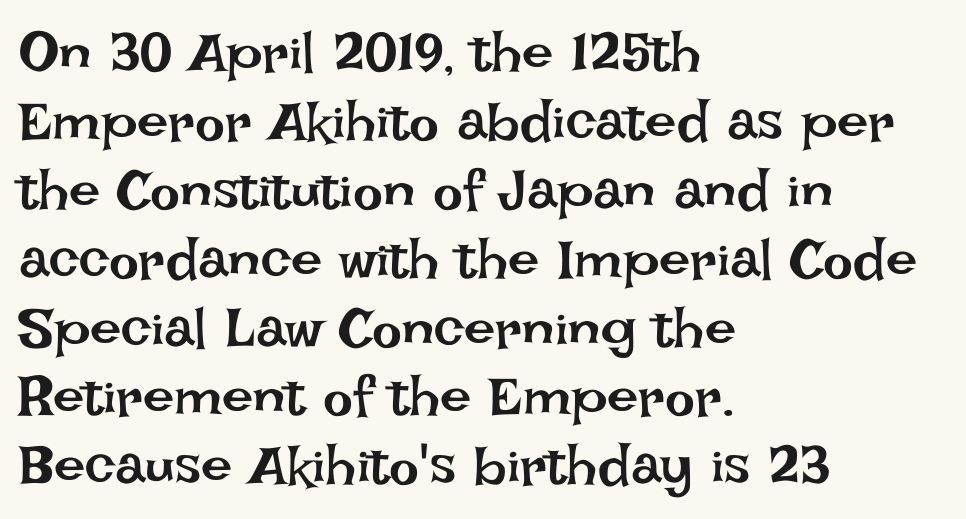
{"italic": "no", "bold": "no", "weight": "regular", "width": "normal", "stroke_contrast": "low", "x_height": "large", "monospaced": "no", "underline": "no", "align": "left", "line_spacing_ratio": 1.23, "letter_spacing": "normal", "letter_spacing_em": 0.0, "glyph_px": 56}
